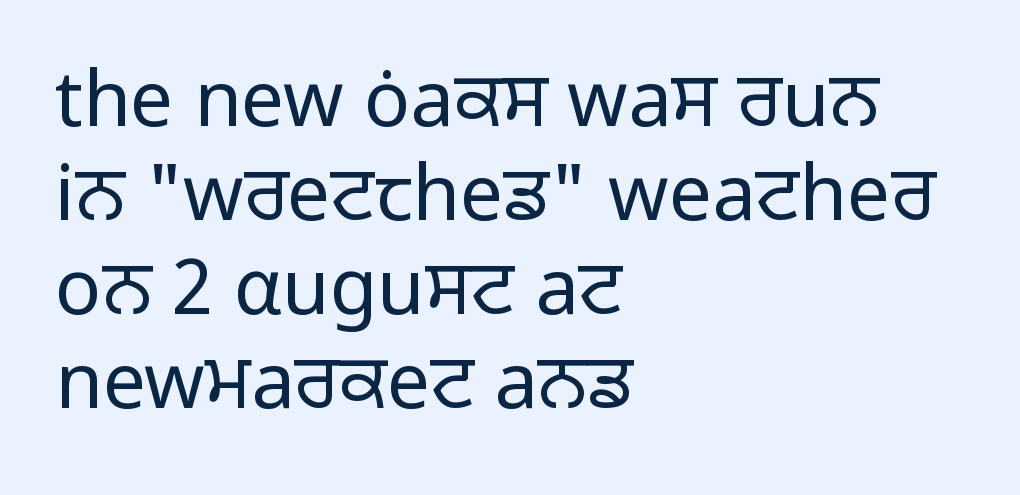
The image shows 77 px regular-weight sans-serif type, upright; set left-aligned, line spacing 1.22x, normal letter spacing, not underlined; low stroke contrast and a medium x-height.
